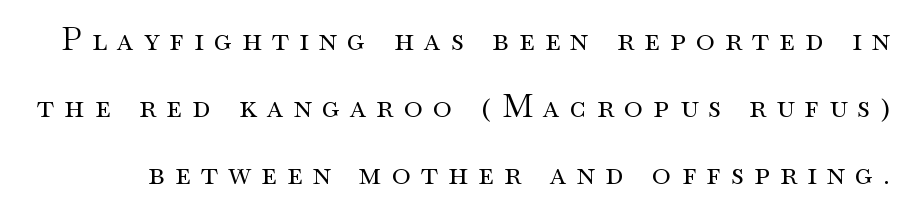
You could only call the tracking loose — the letters float apart. The leading is generous, giving the passage an open texture. This reads as an unemphasized weight, regular at the heaviest. Type without underlining. Serifs: yes, visible at the terminals of the letterforms. Posture: straight, roman, zero tilt.
